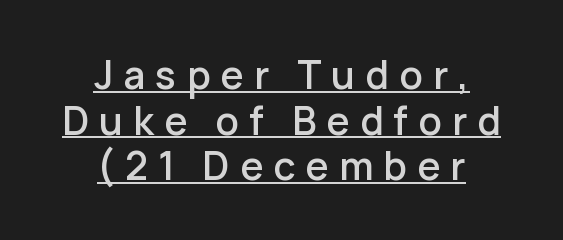
{"serif": "no", "italic": "no", "width": "normal", "stroke_contrast": "low", "x_height": "medium", "monospaced": "no", "underline": "yes", "align": "center", "line_spacing_ratio": 1.17, "letter_spacing": "wide", "letter_spacing_em": 0.26, "glyph_px": 39}
